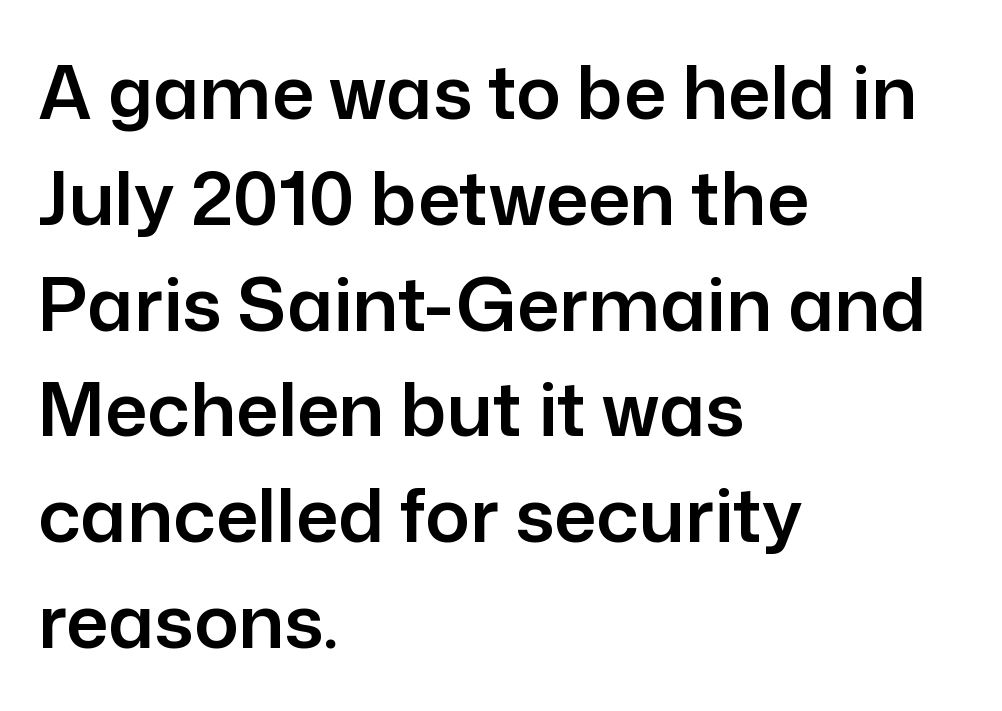
Between one letter and the next there's only the usual sliver of space. Every character sits straight up, as roman type does. All the whitespace from short lines collects on the right. Underline: absent. One glance says typical: line gaps are just what's usual. Unlike a traditional serif, this face leaves its strokes unadorned.
